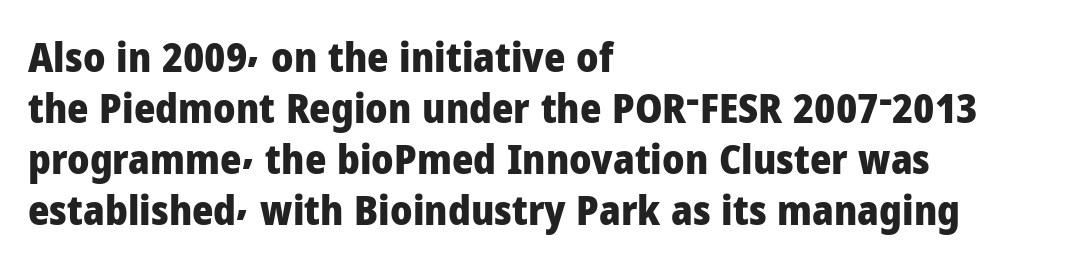
Lines of text with bare space underneath. I'd describe the lettering as bold — thick and assertive. Do the characters align in a grid? No, the font is proportional. Short and long lines alike share a common starting point at left. In terms of posture, this sample is upright. The designer went with a sans here, leaving each stem footless.
